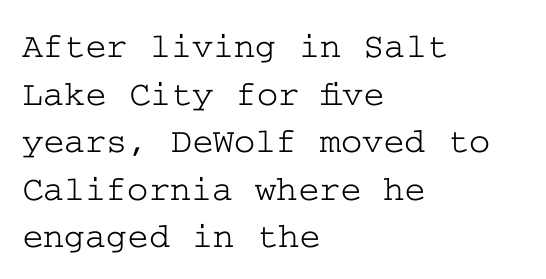
Normally led — the rows are evenly, conventionally spaced. Small tapered or slab feet sit at the stroke ends, so this counts as serif. The text block is weighted toward the left margin, trailing off unevenly rightward. Designer's note — italics off, roman on.
